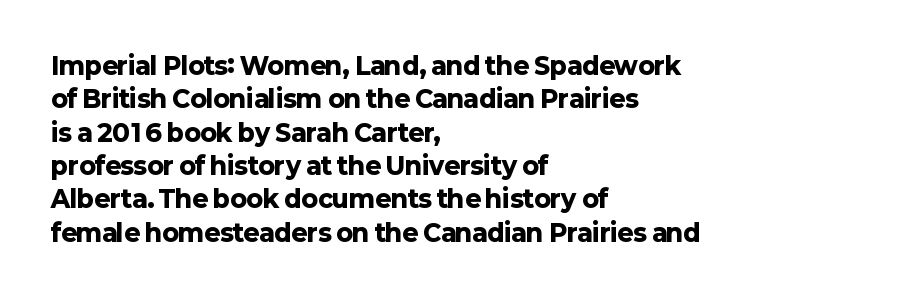
Q: Is the text bold? A: Yes.
Q: Is the text italic (slanted)? A: No, it is upright.
Q: Is the text underlined? A: No.
Q: How is the paragraph aligned? A: Left-aligned.
Q: Is the spacing between letters normal or unusually wide? A: Normal.
Q: Is the spacing between lines tight, normal or loose? A: Normal.
